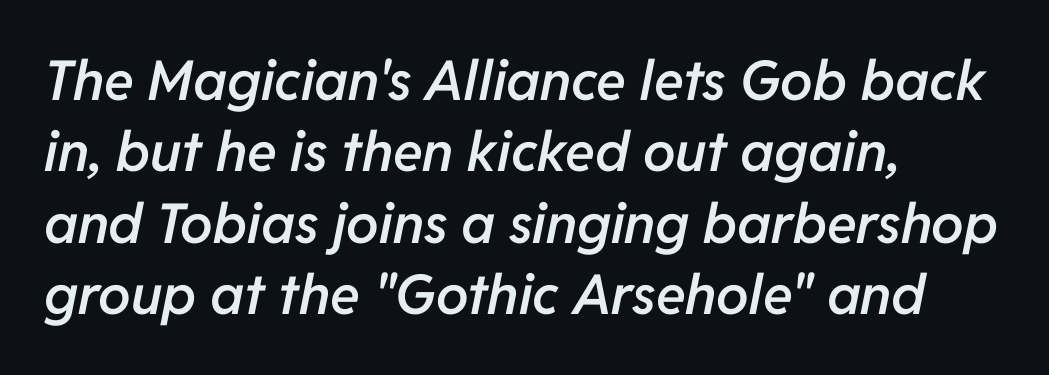
The image shows 55 px semibold type, italic (leaning right); set left-aligned, normal line spacing (1.3x), normal letter spacing, not underlined; low stroke contrast and a medium x-height.
